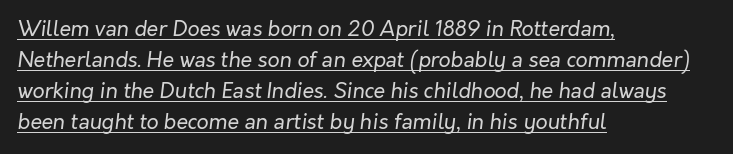
Q: Is the text bold? A: No.
Q: Is the text italic (slanted)? A: Yes, it leans right by about 7 degrees.
Q: Is the text underlined? A: Yes.
Q: How is the paragraph aligned? A: Left-aligned.
Q: Is the spacing between letters normal or unusually wide? A: Normal.
Q: Is the spacing between lines tight, normal or loose? A: Normal.
